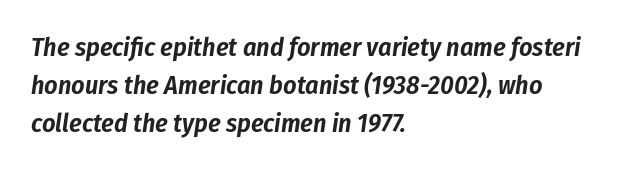
Q: Is the text italic (slanted)? A: Yes, it leans right by about 8 degrees.
Q: Is the text underlined? A: No.
Q: How is the paragraph aligned? A: Left-aligned.
Q: Is the spacing between letters normal or unusually wide? A: Normal.
Q: Is the spacing between lines tight, normal or loose? A: Normal.
